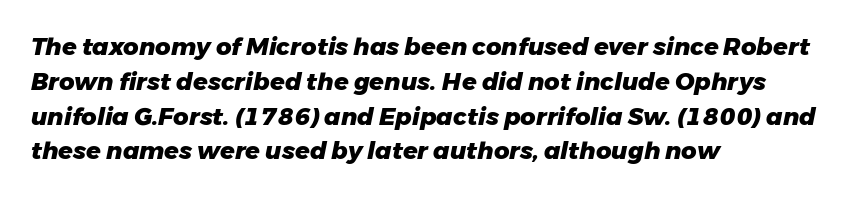
The image shows 24 px bold type, italic (leaning right); set left-aligned, normal line spacing (1.45x), normal letter spacing, not underlined.
